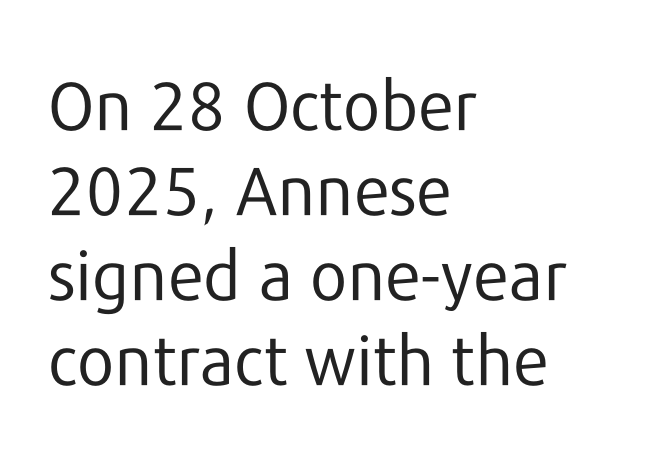
The image shows 68 px regular-weight sans-serif type, upright; set left-aligned, normal line spacing (1.25x), normal letter spacing, not underlined; low stroke contrast and a medium x-height.
